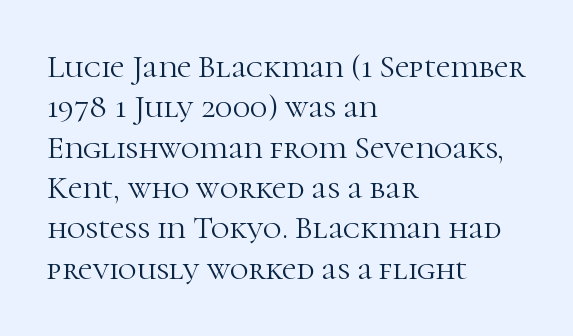
The image shows 32 px light serif type, upright; set left-aligned, normal line spacing (1.26x), normal letter spacing, not underlined; high stroke contrast and a medium x-height.
